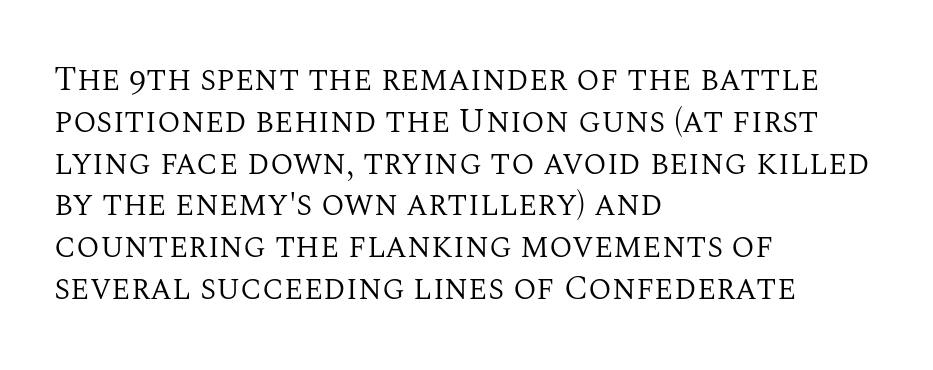
The image shows 34 px regular-weight serif type, upright; set left-aligned, line spacing 1.23x, normal letter spacing, not underlined; medium stroke contrast and a large x-height.
